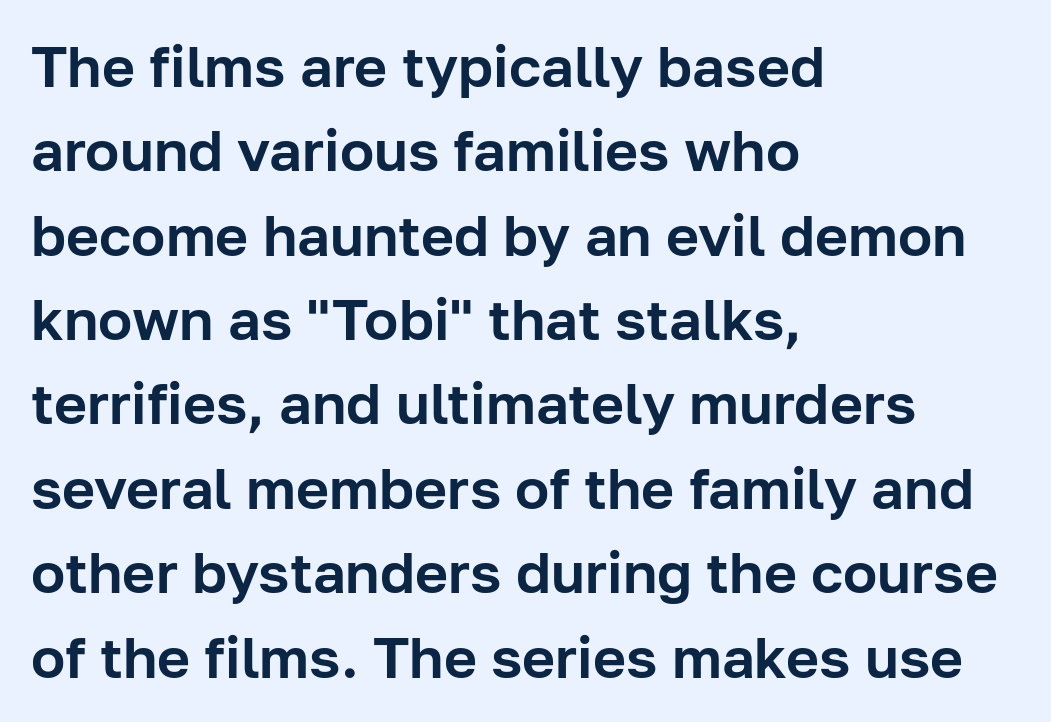
{"serif": "no", "italic": "no", "width": "normal", "stroke_contrast": "low", "x_height": "medium", "monospaced": "no", "underline": "no", "align": "left", "line_spacing": "normal", "line_spacing_ratio": 1.48, "letter_spacing": "normal", "letter_spacing_em": 0.0, "glyph_px": 57}
